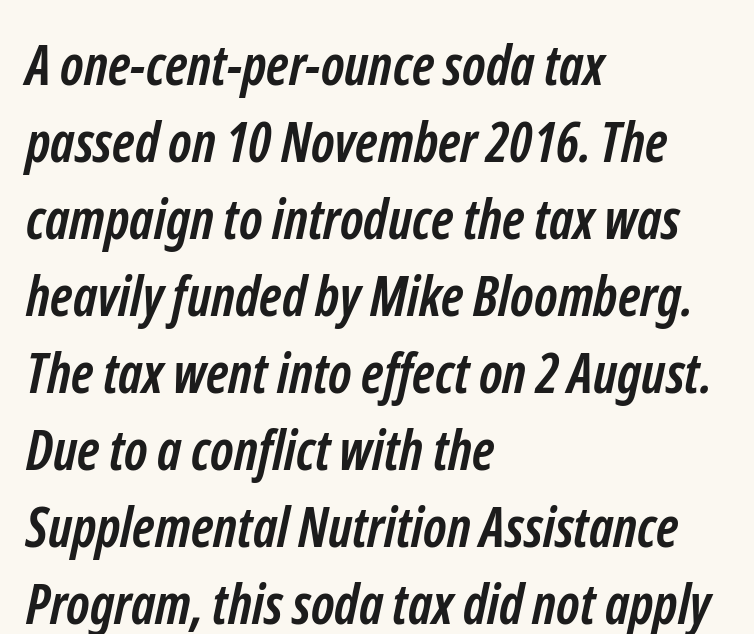
Typesetter's note: full bold, strokes at maximum text heaviness. Which margin do the lines hug? The left one — the right edge is uneven. The baseline area is clear. Serifs: no, the terminals of the letterforms are clean.
